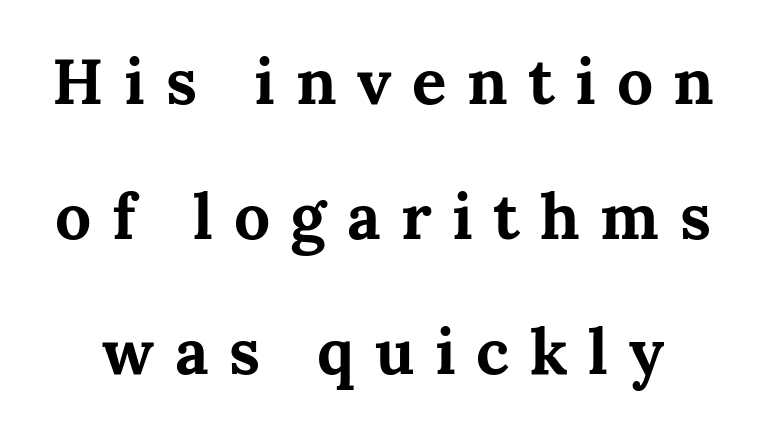
The image shows 64 px bold serif type, upright; set loose line spacing (2.11x), unusually wide letter spacing (+0.32 em), not underlined; medium stroke contrast and a medium x-height.
